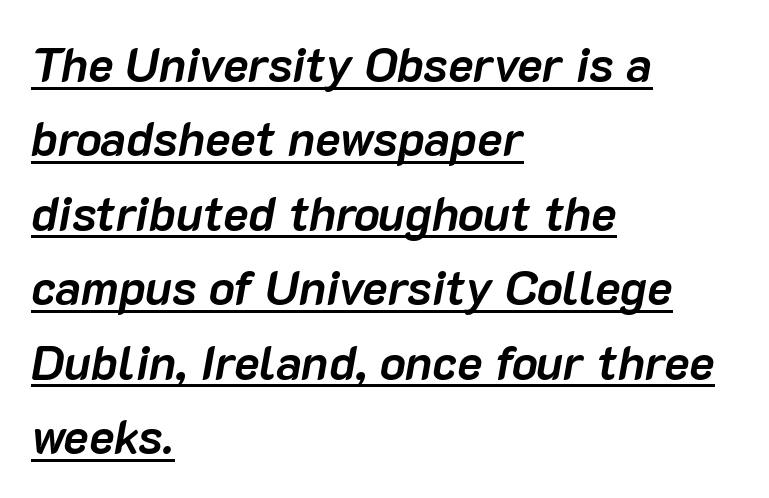
Every character sits at an angle, as italics do. As a designer I'd log this as weight 700, bold. The line-height multiplier appears to be the usual default. What decoration does the sample have? An underline. The rendering keeps characters at their native spacing. The rendering anchors every line to the left-hand side.
